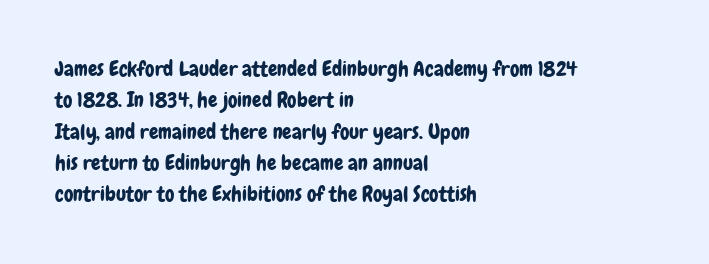
Q: Is the text italic (slanted)? A: No, it is upright.
Q: Is the text underlined? A: No.
Q: How is the paragraph aligned? A: Left-aligned.
Q: Is the spacing between letters normal or unusually wide? A: Normal.
Q: Is the spacing between lines tight, normal or loose? A: Normal.
